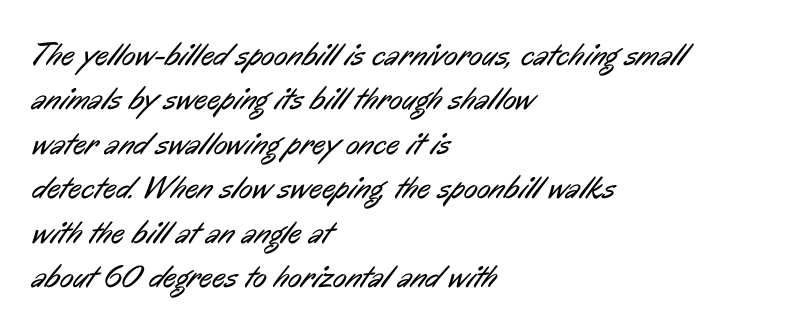
{"serif": "no", "bold": "no", "weight": "regular", "width": "condensed", "stroke_contrast": "low", "x_height": "medium", "monospaced": "no", "underline": "no", "align": "left", "line_spacing": "normal", "line_spacing_ratio": 1.39, "letter_spacing": "normal", "letter_spacing_em": 0.0, "glyph_px": 32}
